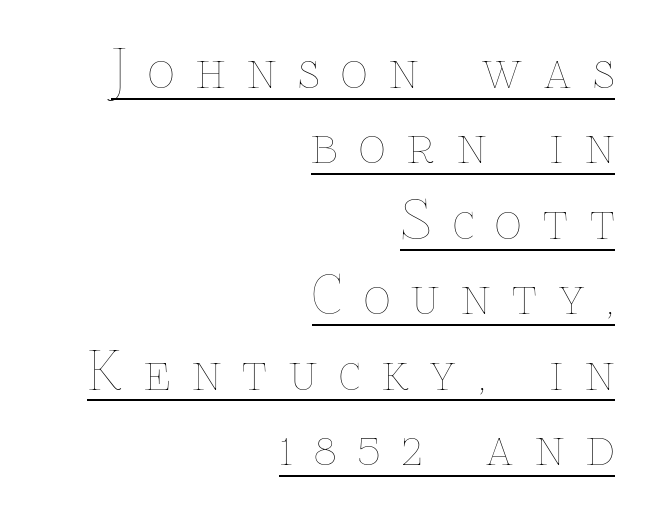
The letters look calm and open, with moderate or lighter stems. Vertical strokes here are truly vertical. Students, note that the glyphs here are deliberately spaced far apart. The rendering uses natural spacing where letterforms have individual widths. This block has exactly the height ordinary leading produces. Each line of the rendering has a horizontal stroke beneath the glyphs.
